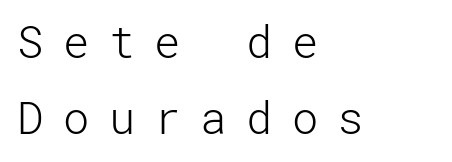
The image shows 44 px light sans-serif type, upright; set left-aligned, line spacing 1.72x, unusually wide letter spacing (+0.44 em), not underlined; low stroke contrast and a medium x-height.
